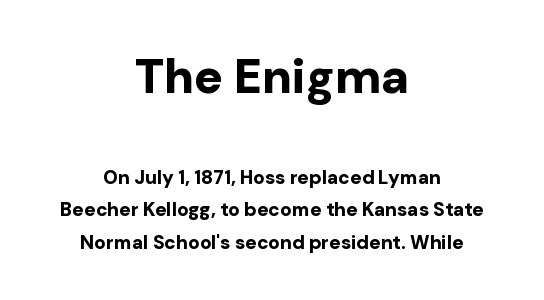
{"serif": "no", "italic": "no", "bold": "yes", "weight": "bold", "width": "normal", "stroke_contrast": "low", "x_height": "medium", "monospaced": "no", "underline": "no", "align": "center", "line_spacing": "normal", "line_spacing_ratio": 1.7, "letter_spacing": "normal", "letter_spacing_em": 0.0, "larger_block": "first", "size_ratio": 2.53, "glyph_px": 48}
